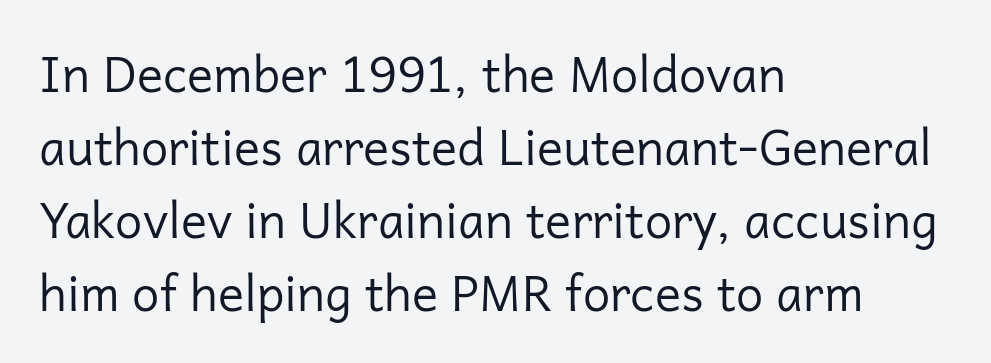
The font sits on the lighter half of the weight spectrum, regular included. The axis of the letterforms is exactly vertical. The letterforms sit shoulder to shoulder at normal distance. A classic flush-left, rag-right setting is used for this passage. Normally led — the rows are evenly, conventionally spaced. Letters rest on an invisible, unmarked baseline.
